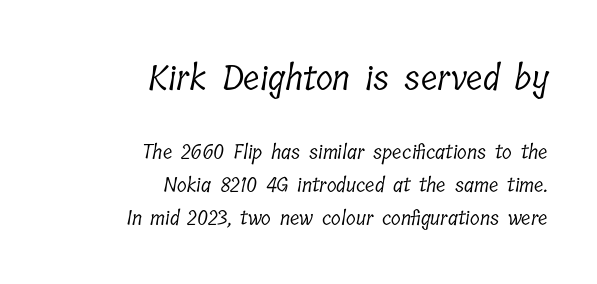
Q: Is the text bold? A: No.
Q: Is the typeface a serif or a sans-serif typeface? A: Serif.
Q: Is the text underlined? A: No.
Q: How is the paragraph aligned? A: Right-aligned.
Q: Is the spacing between letters normal or unusually wide? A: Normal.
Q: Is the spacing between lines tight, normal or loose? A: Normal.
Q: Which block of text is set in a larger size, the first (top) or the second (bottom)? A: The first (top) one.
Q: Width (condensed, normal, or wide)? A: Condensed.
Q: Stroke contrast? A: Low.
Q: x-height? A: Medium.
Q: Monospaced? A: No.
